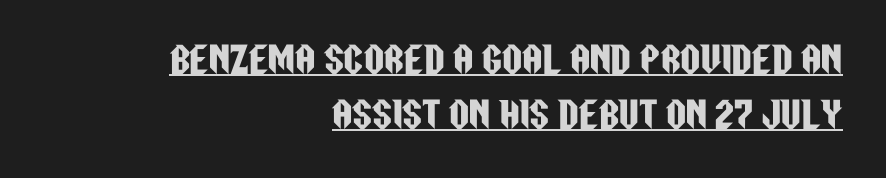
Does extra space separate the letters? No, they use regular spacing. Style check: upright. Looks like regular typesetting: each glyph gets only the width it needs. The font family rendered here belongs to the sans-serif group. Vertical spacing — default.
